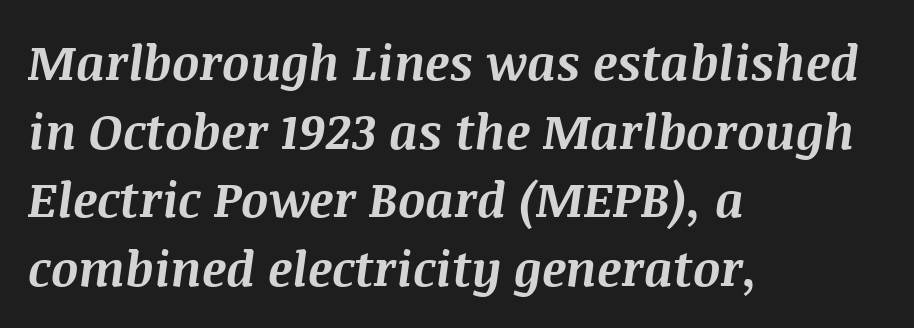
The image shows 48 px bold type, italic (leaning right); set left-aligned, normal line spacing (1.43x), normal letter spacing, not underlined; medium stroke contrast and a large x-height.
